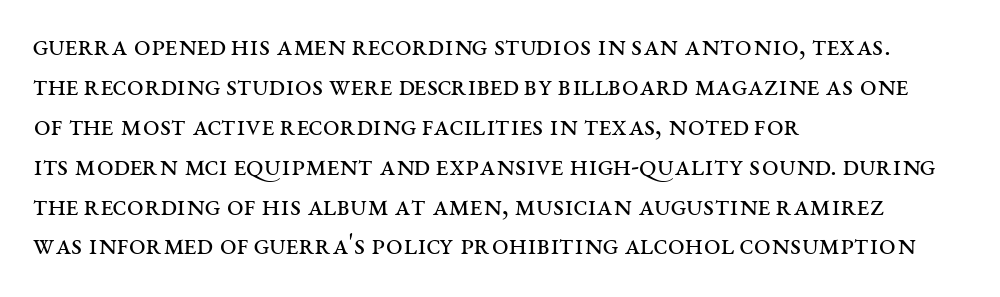
{"serif": "yes", "italic": "no", "bold": "no", "weight": "regular", "width": "wide", "stroke_contrast": "medium", "x_height": "large", "monospaced": "no", "underline": "no", "align": "left", "line_spacing": "normal", "line_spacing_ratio": 1.33, "letter_spacing": "normal", "letter_spacing_em": 0.0, "glyph_px": 30}
